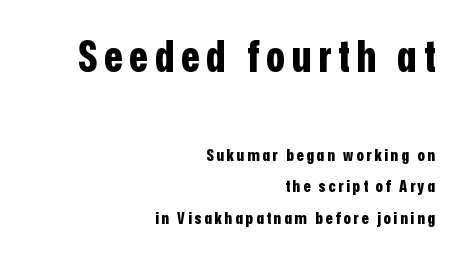
Q: Is the text bold? A: Yes.
Q: Is the text italic (slanted)? A: No, it is upright.
Q: Is the typeface a serif or a sans-serif typeface? A: Sans-serif.
Q: Is the text underlined? A: No.
Q: How is the paragraph aligned? A: Right-aligned.
Q: Which block of text is set in a larger size, the first (top) or the second (bottom)? A: The first (top) one.
Q: Width (condensed, normal, or wide)? A: Condensed.
Q: Stroke contrast? A: Low.
Q: x-height? A: Medium.
Q: Monospaced? A: No.
